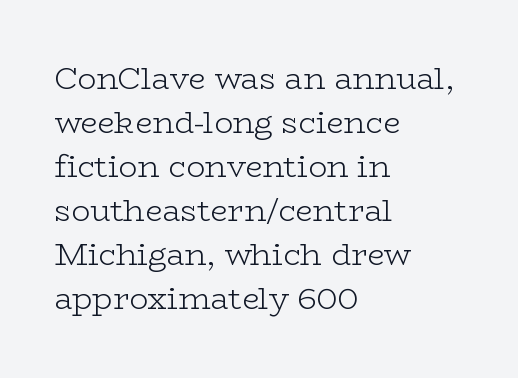
Q: Is the text bold? A: No.
Q: Is the text italic (slanted)? A: No, it is upright.
Q: Is the typeface a serif or a sans-serif typeface? A: Serif.
Q: Is the text underlined? A: No.
Q: How is the paragraph aligned? A: Left-aligned.
Q: Is the spacing between letters normal or unusually wide? A: Normal.
Q: Is the spacing between lines tight, normal or loose? A: Normal.
Q: Width (condensed, normal, or wide)? A: Wide.
Q: Stroke contrast? A: Low.
Q: x-height? A: Medium.
Q: Monospaced? A: No.
